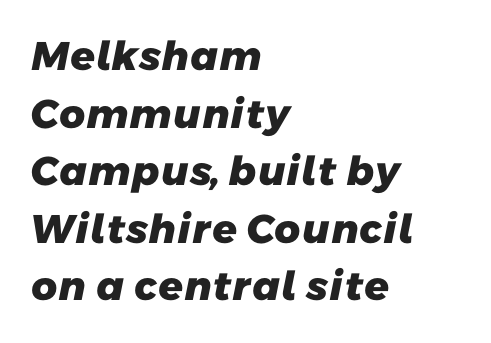
{"serif": "no", "bold": "yes", "weight": "heavy", "width": "normal", "stroke_contrast": "low", "x_height": "medium", "monospaced": "no", "underline": "no", "align": "left", "line_spacing": "normal", "line_spacing_ratio": 1.44, "letter_spacing": "normal", "letter_spacing_em": 0.0, "glyph_px": 40}
